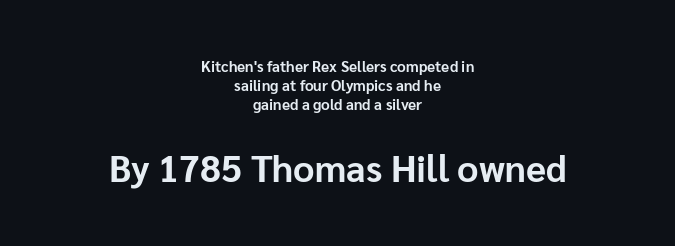
{"serif": "no", "italic": "no", "bold": "yes", "weight": "bold", "width": "normal", "stroke_contrast": "low", "x_height": "medium", "monospaced": "no", "underline": "no", "align": "center", "line_spacing": "normal", "line_spacing_ratio": 1.27, "letter_spacing": "normal", "letter_spacing_em": 0.0, "larger_block": "second", "size_ratio": 2.47, "glyph_px": 37}
